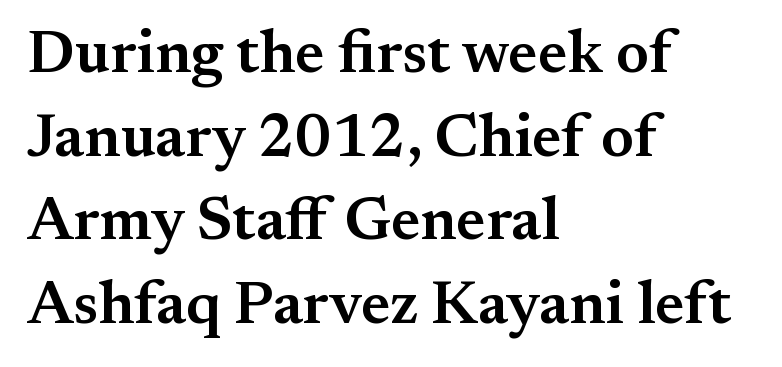
Q: Is the text bold? A: Semi-bold.
Q: Is the text italic (slanted)? A: No, it is upright.
Q: Is the typeface a serif or a sans-serif typeface? A: Serif.
Q: Is the text underlined? A: No.
Q: How is the paragraph aligned? A: Left-aligned.
Q: Is the spacing between letters normal or unusually wide? A: Normal.
Q: Is the spacing between lines tight, normal or loose? A: Normal.
Q: Width (condensed, normal, or wide)? A: Normal.
Q: Stroke contrast? A: Medium.
Q: x-height? A: Small.
Q: Monospaced? A: No.
